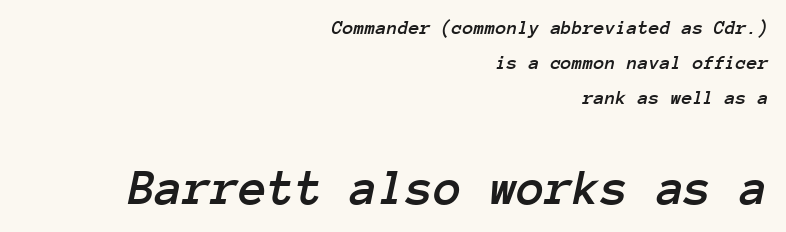
{"italic": "yes", "lean": "right", "slant_degrees": 12, "width": "normal", "stroke_contrast": "low", "x_height": "medium", "monospaced": "yes", "underline": "no", "align": "right", "line_spacing_ratio": 1.74, "letter_spacing": "normal", "letter_spacing_em": 0.0, "larger_block": "second", "size_ratio": 2.55, "glyph_px": 51}
